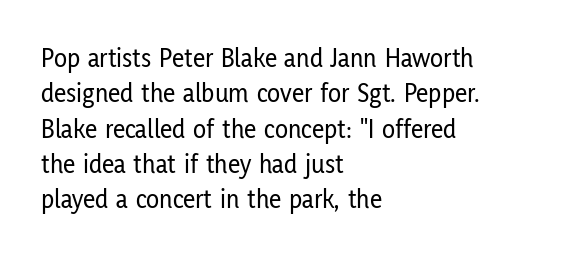
The image shows 27 px text type, upright; set left-aligned, normal line spacing (1.31x), normal letter spacing, not underlined.
